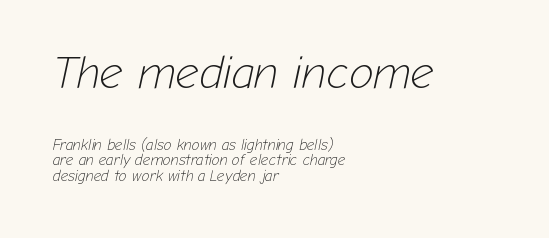
The image shows 46 px light type, italic (leaning right); set left-aligned, tight line spacing (1.04x), normal letter spacing, not underlined; the first (top) block is 3.07x larger; low stroke contrast and a medium x-height.
